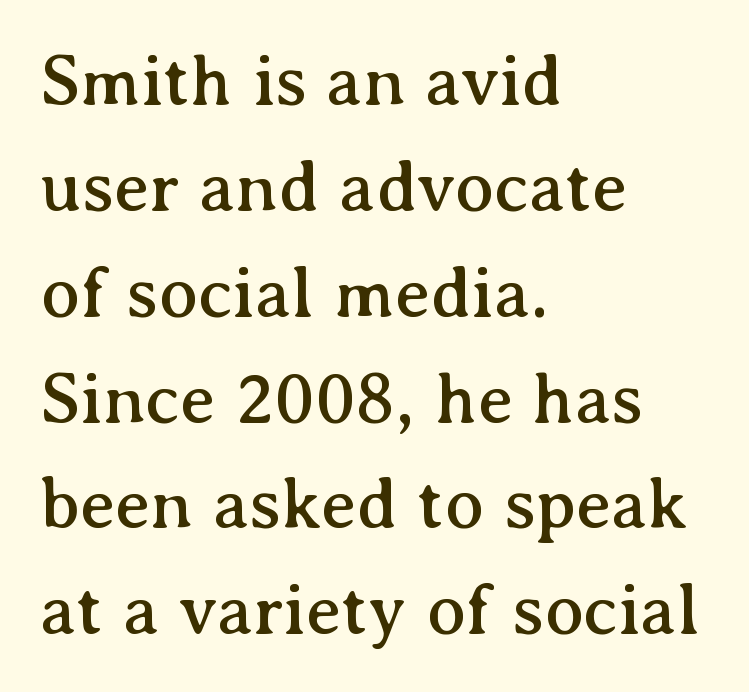
{"serif": "yes", "italic": "no", "width": "normal", "stroke_contrast": "medium", "x_height": "medium", "monospaced": "no", "underline": "no", "align": "left", "line_spacing": "normal", "line_spacing_ratio": 1.45, "letter_spacing": "normal", "letter_spacing_em": 0.0, "glyph_px": 73}
